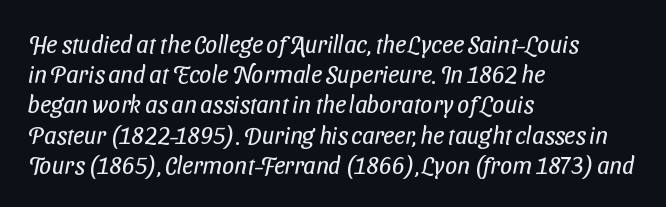
The image shows 24 px text type; set left-aligned, normal line spacing (1.26x), normal letter spacing, not underlined.
